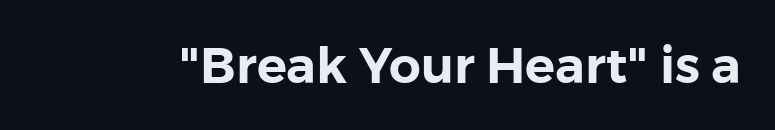
{"serif": "no", "italic": "no", "width": "normal", "x_height": "medium", "monospaced": "no", "underline": "no", "letter_spacing": "normal", "letter_spacing_em": 0.0, "glyph_px": 50}
